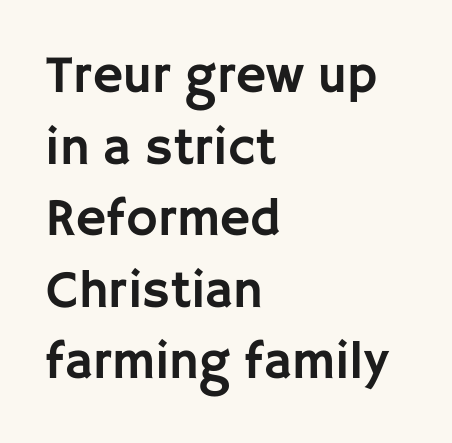
Q: Is the text italic (slanted)? A: No, it is upright.
Q: Is the typeface a serif or a sans-serif typeface? A: Sans-serif.
Q: Is the text underlined? A: No.
Q: How is the paragraph aligned? A: Left-aligned.
Q: Is the spacing between letters normal or unusually wide? A: Normal.
Q: Is the spacing between lines tight, normal or loose? A: Normal.
Q: Width (condensed, normal, or wide)? A: Normal.
Q: Stroke contrast? A: Low.
Q: x-height? A: Large.
Q: Monospaced? A: No.
